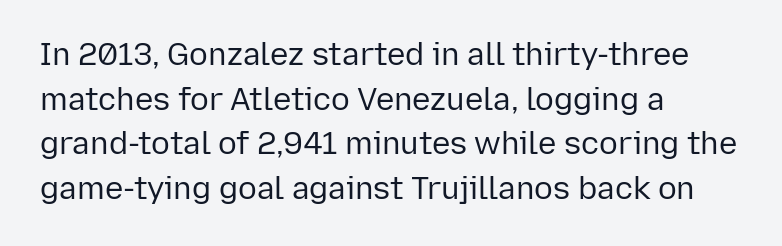
The image shows 31 px regular-weight sans-serif type, upright; set left-aligned, normal line spacing (1.44x), normal letter spacing, not underlined; low stroke contrast and a medium x-height.
